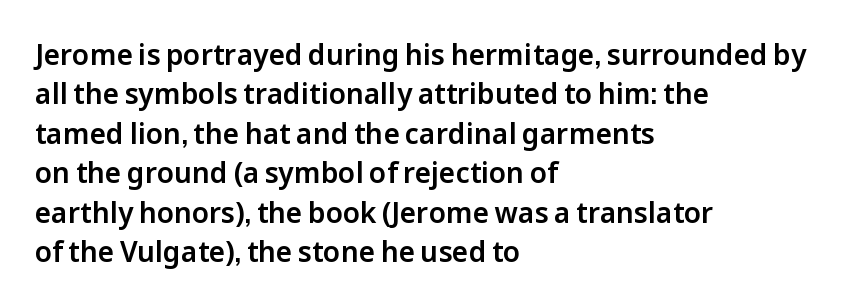
The image shows 28 px sans-serif type, upright; set left-aligned, normal line spacing (1.41x), normal letter spacing, not underlined; low stroke contrast and a medium x-height.
